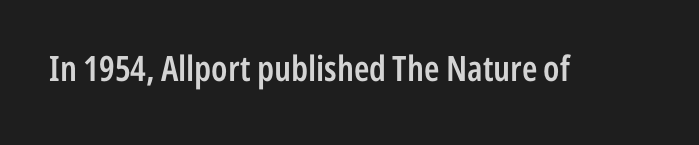
The image shows 35 px semibold, condensed sans-serif type, upright; set normal letter spacing, not underlined; low stroke contrast and a medium x-height.
